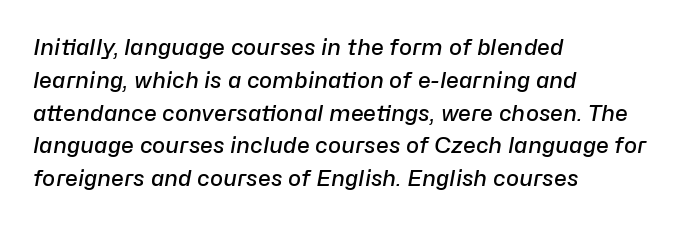
{"italic": "yes", "lean": "right", "slant_degrees": 10, "bold": "semi", "underline": "no", "align": "left", "line_spacing": "normal", "line_spacing_ratio": 1.49, "letter_spacing": "normal", "letter_spacing_em": 0.0, "glyph_px": 22}
